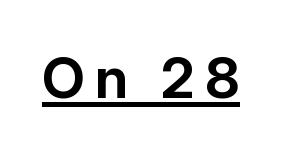
Q: Is the text bold? A: Yes.
Q: Is the text italic (slanted)? A: No, it is upright.
Q: Is the typeface a serif or a sans-serif typeface? A: Sans-serif.
Q: Is the text underlined? A: Yes.
Q: Width (condensed, normal, or wide)? A: Normal.
Q: Stroke contrast? A: Low.
Q: x-height? A: Medium.
Q: Monospaced? A: No.
